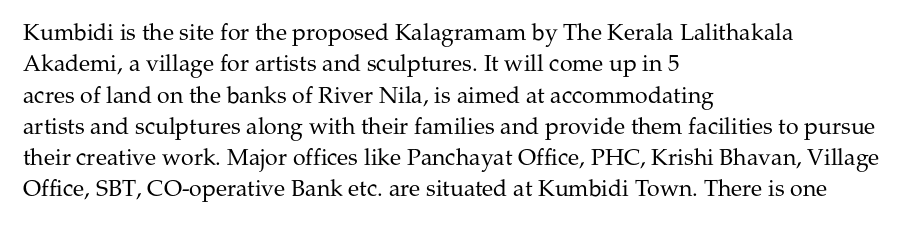
Q: Is the text bold? A: No.
Q: Is the text italic (slanted)? A: No, it is upright.
Q: Is the text underlined? A: No.
Q: How is the paragraph aligned? A: Left-aligned.
Q: Is the spacing between letters normal or unusually wide? A: Normal.
Q: Is the spacing between lines tight, normal or loose? A: Normal.
